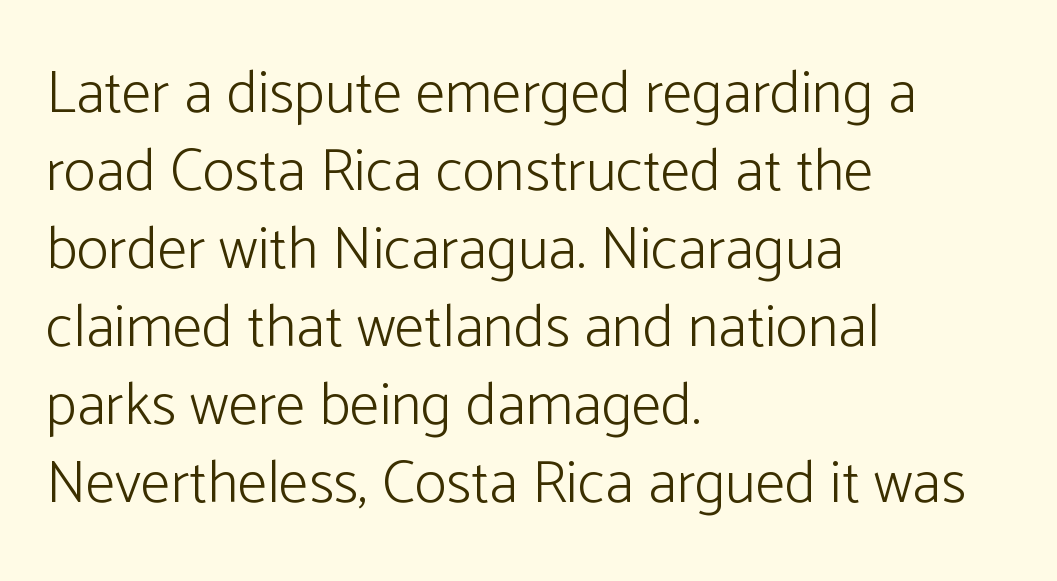
Words appear dense and cohesive because spacing is normal. Weight class: somewhere from thin through regular. Note the varied advance widths — an 'i' is clearly narrower than an 'm'. This is sans-serif lettering, the kind often seen on screens and signage. Leading matches the norm, producing a regular column.
